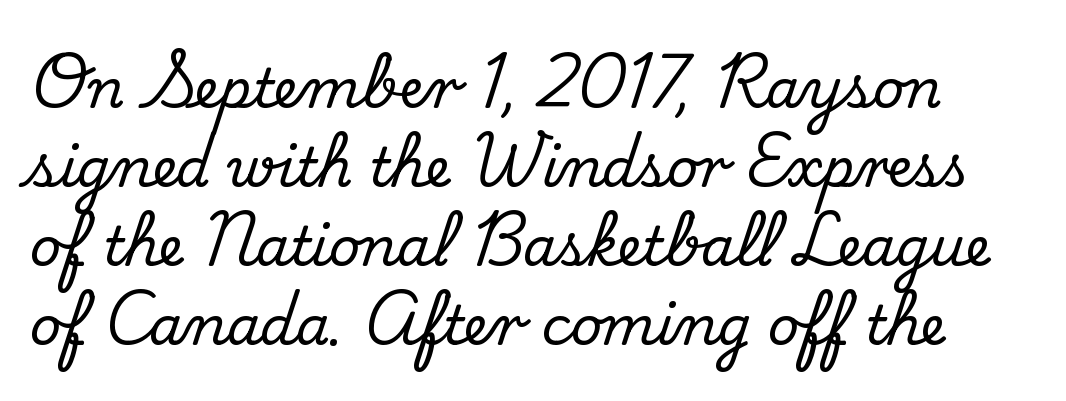
Note: serifs present on the glyphs. Just letters on the line, the space beneath them empty. Caption: standard tracking, unaltered. Evenly set lines give the paragraph a standard silhouette.
